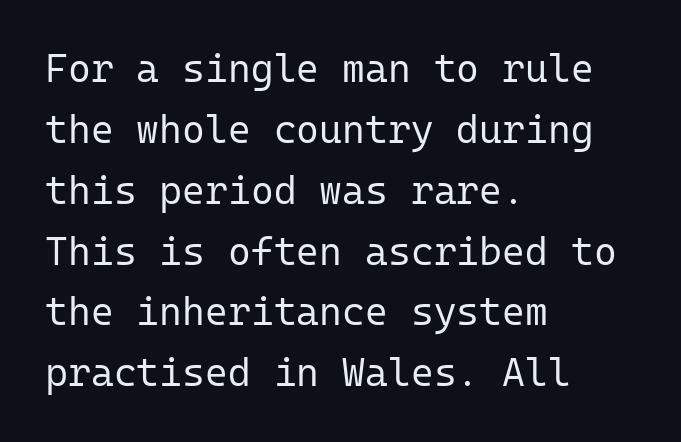
The image shows 39 px regular-weight sans-serif type, upright, monospaced; set left-aligned, normal line spacing (1.56x), normal letter spacing, not underlined; low stroke contrast and a medium x-height.
